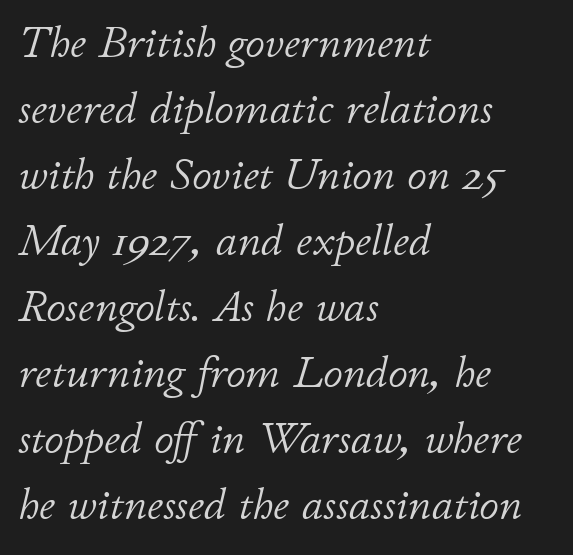
{"italic": "yes", "lean": "right", "slant_degrees": 11, "bold": "no", "weight": "light", "width": "normal", "stroke_contrast": "low", "x_height": "small", "monospaced": "no", "underline": "no", "align": "left", "line_spacing": "normal", "line_spacing_ratio": 1.5, "letter_spacing": "normal", "letter_spacing_em": 0.0, "glyph_px": 44}
